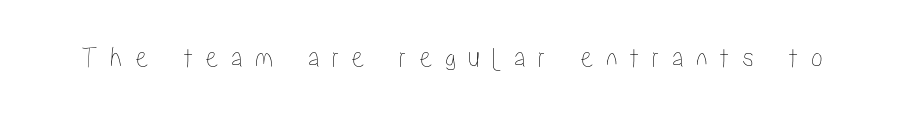
Q: Is the text italic (slanted)? A: No, it is upright.
Q: Is the text underlined? A: No.
Q: Is the spacing between letters normal or unusually wide? A: Unusually wide.
Q: Width (condensed, normal, or wide)? A: Condensed.
Q: Stroke contrast? A: Low.
Q: x-height? A: Medium.
Q: Monospaced? A: No.
